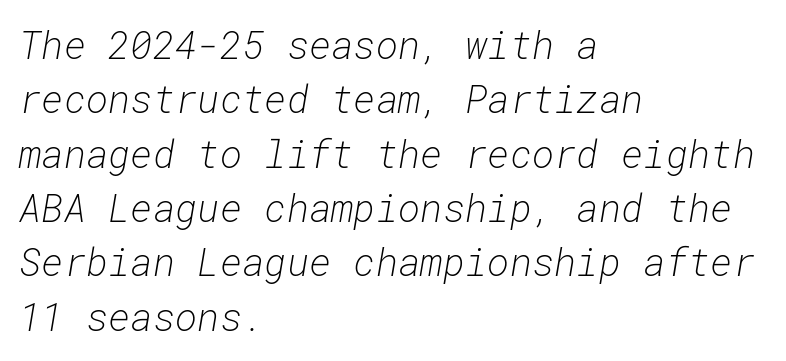
The image shows 38 px light type, italic (leaning right), monospaced; set left-aligned, normal line spacing (1.43x), normal letter spacing, not underlined; low stroke contrast and a medium x-height.
